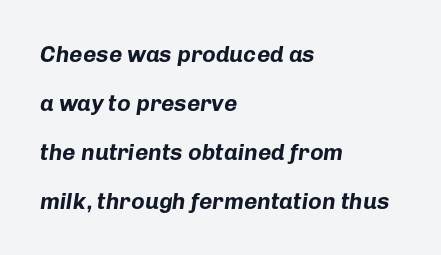
{"italic": "yes", "lean": "right", "slant_degrees": 8, "bold": "yes", "underline": "no", "align": "left", "line_spacing": "loose", "line_spacing_ratio": 2.13, "letter_spacing": "normal", "letter_spacing_em": 0.0, "glyph_px": 23}
